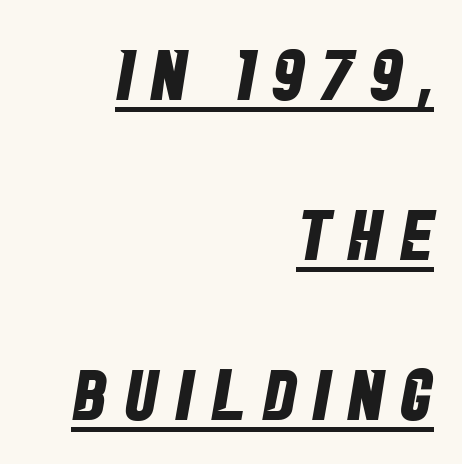
Q: Is the text bold? A: Yes.
Q: Is the typeface a serif or a sans-serif typeface? A: Sans-serif.
Q: Is the text underlined? A: Yes.
Q: How is the paragraph aligned? A: Right-aligned.
Q: Is the spacing between letters normal or unusually wide? A: Unusually wide.
Q: Is the spacing between lines tight, normal or loose? A: Loose.
Q: Width (condensed, normal, or wide)? A: Condensed.
Q: Stroke contrast? A: Low.
Q: x-height? A: Large.
Q: Monospaced? A: No.
